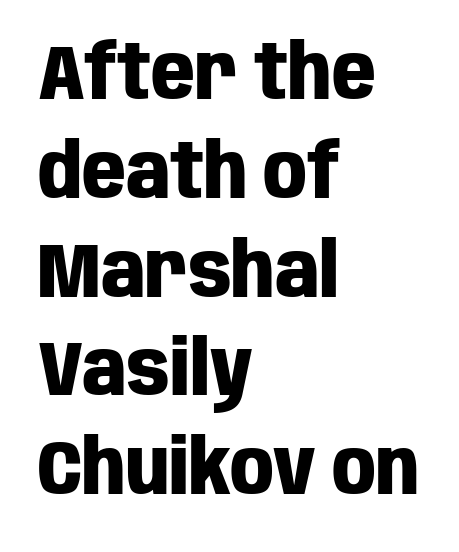
{"serif": "no", "italic": "no", "bold": "yes", "weight": "heavy", "width": "condensed", "stroke_contrast": "low", "x_height": "large", "monospaced": "no", "underline": "no", "align": "left", "line_spacing": "normal", "line_spacing_ratio": 1.3, "letter_spacing": "normal", "letter_spacing_em": 0.0, "glyph_px": 76}
